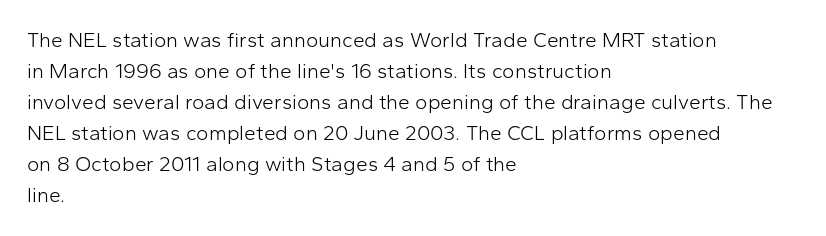
No chunkiness to these letters — they're not bold. The area under the type is left untouched. This rendering uses left alignment, leaving the right contour irregular. The font's upright variant was chosen for this text. Compared with typical body copy, the letter spacing here is the same.
